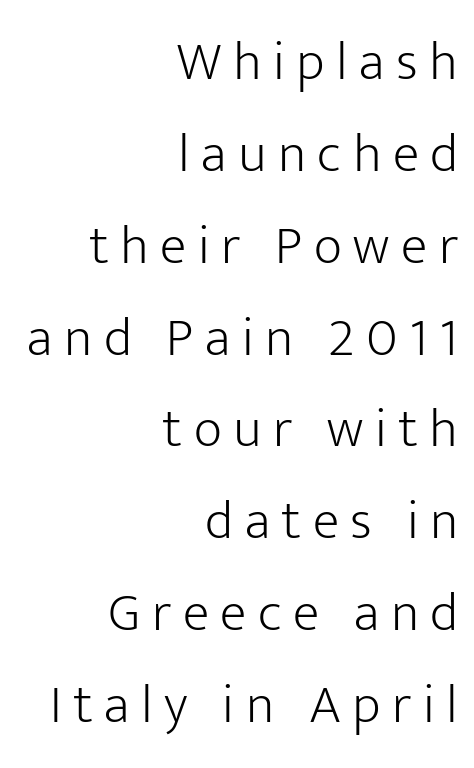
The image shows 55 px light sans-serif type, upright; set right-aligned, normal line spacing (1.67x), unusually wide letter spacing (+0.21 em), not underlined; low stroke contrast and a medium x-height.
